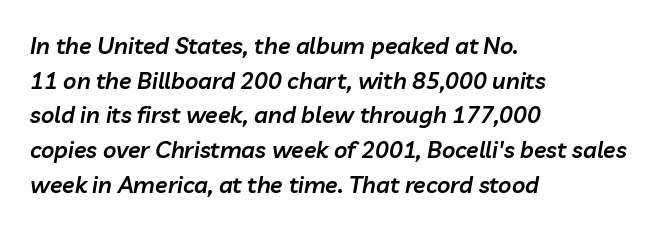
Q: Is the text bold? A: Semi-bold.
Q: Is the text italic (slanted)? A: Yes, it leans right by about 10 degrees.
Q: Is the text underlined? A: No.
Q: How is the paragraph aligned? A: Left-aligned.
Q: Is the spacing between letters normal or unusually wide? A: Normal.
Q: Is the spacing between lines tight, normal or loose? A: Normal.
